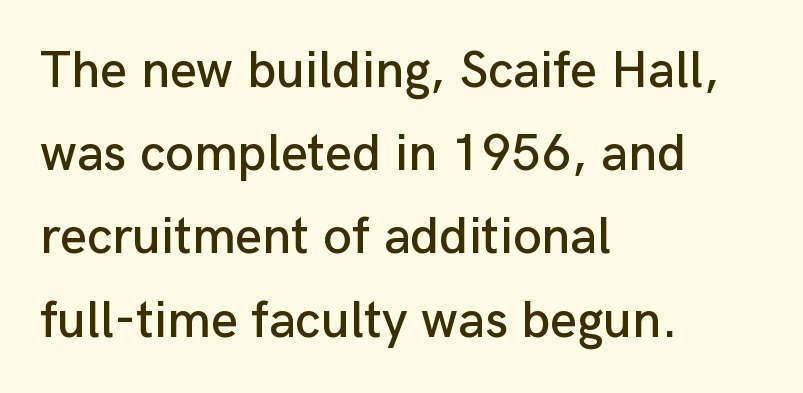
Q: Is the text italic (slanted)? A: No, it is upright.
Q: Is the typeface a serif or a sans-serif typeface? A: Sans-serif.
Q: Is the text underlined? A: No.
Q: How is the paragraph aligned? A: Left-aligned.
Q: Is the spacing between letters normal or unusually wide? A: Normal.
Q: Is the spacing between lines tight, normal or loose? A: Normal.
Q: Width (condensed, normal, or wide)? A: Normal.
Q: Stroke contrast? A: Low.
Q: x-height? A: Medium.
Q: Monospaced? A: No.
